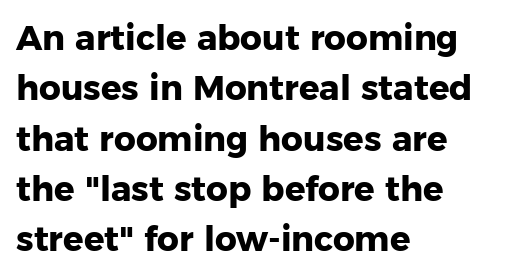
Q: Is the text bold? A: Yes.
Q: Is the text italic (slanted)? A: No, it is upright.
Q: Is the typeface a serif or a sans-serif typeface? A: Sans-serif.
Q: Is the text underlined? A: No.
Q: How is the paragraph aligned? A: Left-aligned.
Q: Is the spacing between letters normal or unusually wide? A: Normal.
Q: Is the spacing between lines tight, normal or loose? A: Normal.
Q: Width (condensed, normal, or wide)? A: Normal.
Q: Stroke contrast? A: Low.
Q: x-height? A: Medium.
Q: Monospaced? A: No.
